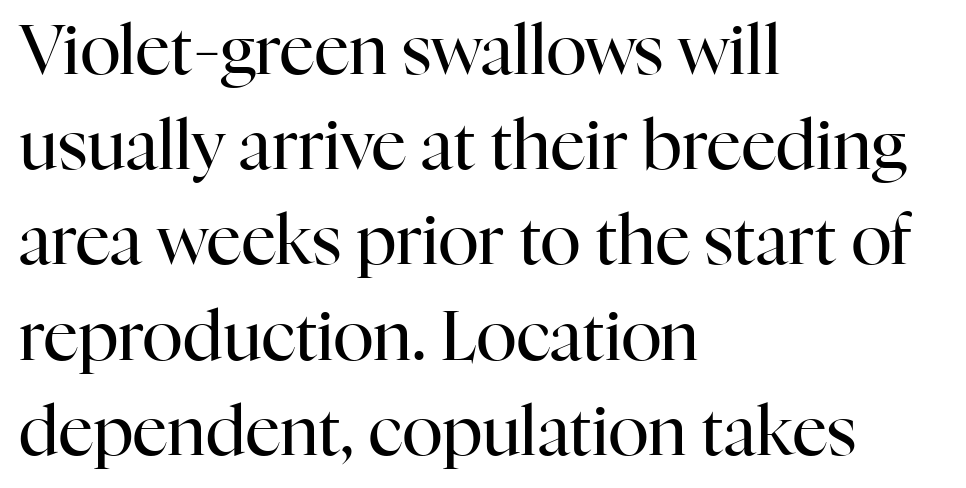
The image shows 68 px regular-weight serif type, upright; set left-aligned, normal line spacing (1.4x), normal letter spacing, not underlined; high stroke contrast and a medium x-height.
